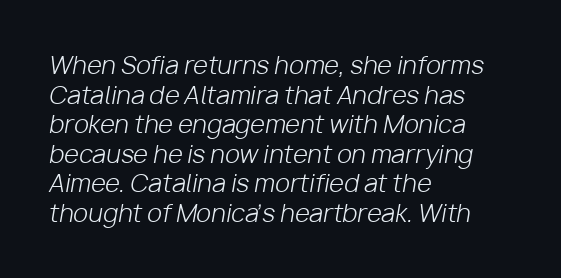
{"italic": "yes", "lean": "right", "slant_degrees": 10, "bold": "no", "underline": "no", "align": "left", "line_spacing_ratio": 1.23, "letter_spacing": "normal", "letter_spacing_em": 0.0, "glyph_px": 24}
